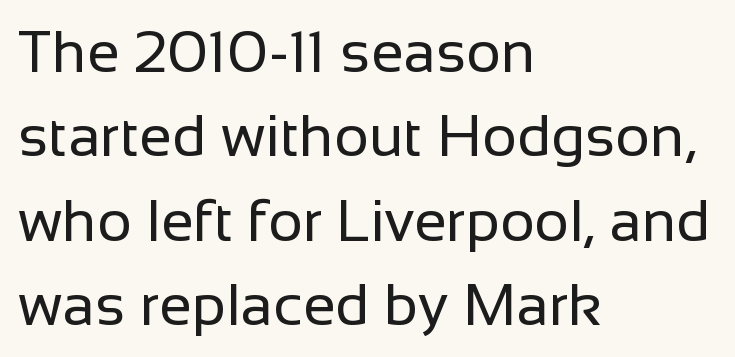
Q: Is the text bold? A: No.
Q: Is the text italic (slanted)? A: No, it is upright.
Q: Is the typeface a serif or a sans-serif typeface? A: Sans-serif.
Q: Is the text underlined? A: No.
Q: How is the paragraph aligned? A: Left-aligned.
Q: Is the spacing between letters normal or unusually wide? A: Normal.
Q: Is the spacing between lines tight, normal or loose? A: Normal.
Q: Width (condensed, normal, or wide)? A: Normal.
Q: Stroke contrast? A: Low.
Q: x-height? A: Medium.
Q: Monospaced? A: No.
